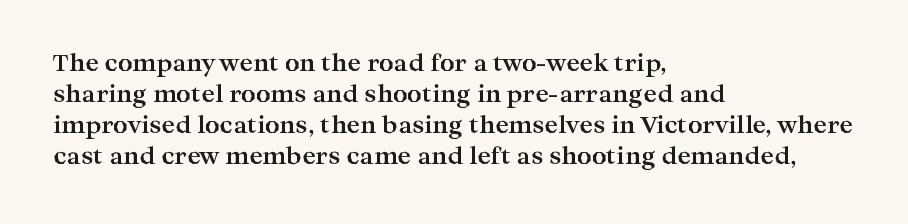
The image shows 23 px bold type, upright; set left-aligned, normal line spacing (1.35x), normal letter spacing, not underlined.
